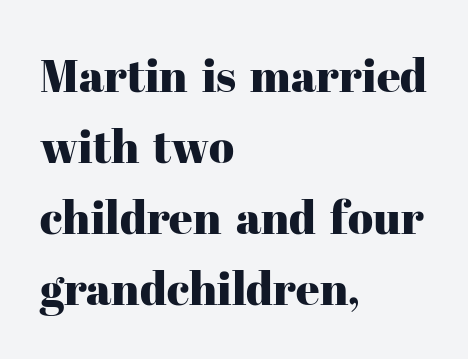
Q: Is the text italic (slanted)? A: No, it is upright.
Q: Is the typeface a serif or a sans-serif typeface? A: Serif.
Q: Is the text underlined? A: No.
Q: How is the paragraph aligned? A: Left-aligned.
Q: Is the spacing between letters normal or unusually wide? A: Normal.
Q: Is the spacing between lines tight, normal or loose? A: Normal.
Q: Width (condensed, normal, or wide)? A: Normal.
Q: Stroke contrast? A: High.
Q: x-height? A: Medium.
Q: Monospaced? A: No.
